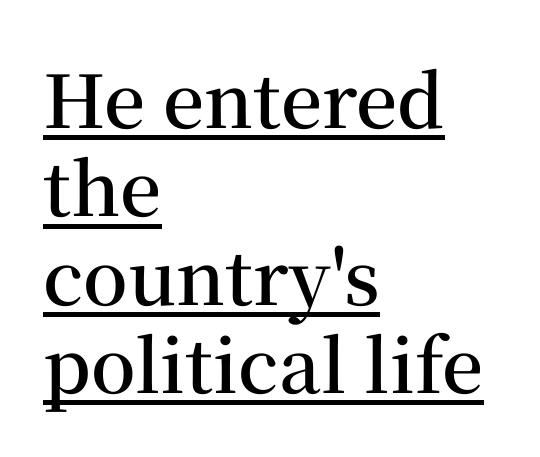
The image shows 73 px semibold serif type, upright; set left-aligned, line spacing 1.21x, normal letter spacing, underlined; medium stroke contrast and a medium x-height.
